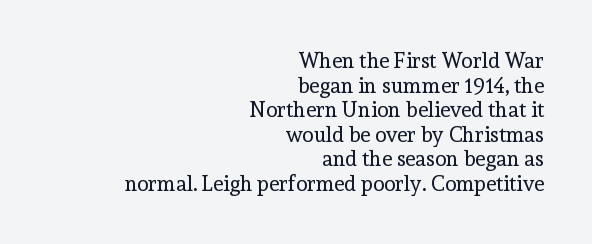
Is this a heavy cut? Hardly; it is regular or lighter. These lines were composed using upright roman letters. The gaps between neighbouring characters are ordinary and unremarkable. The specimen omits any rule beneath the text block's lines. Casual observation: everything's shoved over to the right.
